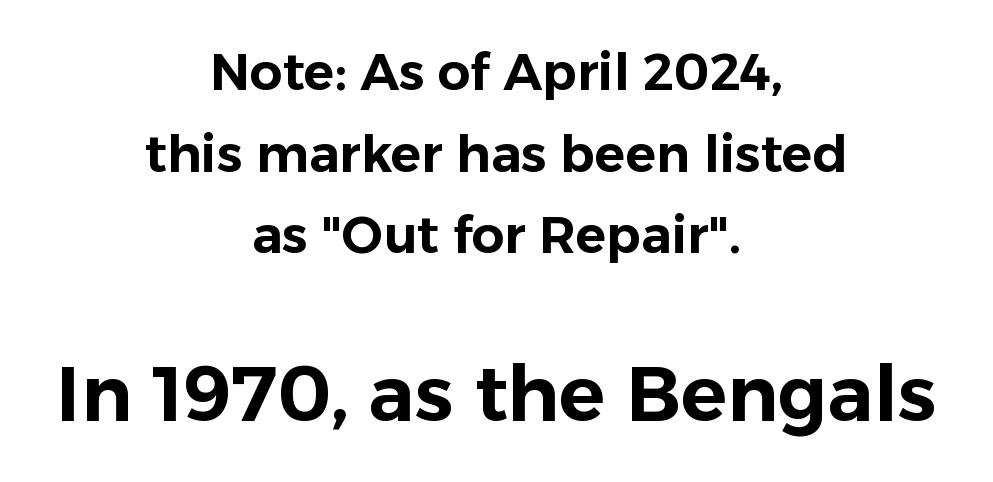
Q: Is the text italic (slanted)? A: No, it is upright.
Q: Is the typeface a serif or a sans-serif typeface? A: Sans-serif.
Q: Is the text underlined? A: No.
Q: How is the paragraph aligned? A: Centered.
Q: Is the spacing between letters normal or unusually wide? A: Normal.
Q: Is the spacing between lines tight, normal or loose? A: Normal.
Q: Which block of text is set in a larger size, the first (top) or the second (bottom)? A: The second (bottom) one.
Q: Width (condensed, normal, or wide)? A: Normal.
Q: Stroke contrast? A: Low.
Q: x-height? A: Medium.
Q: Monospaced? A: No.
